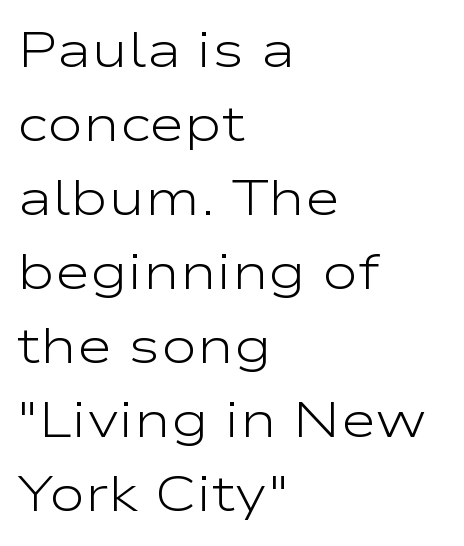
The image shows 49 px light, wide sans-serif type, upright; set left-aligned, normal line spacing (1.51x), normal letter spacing, not underlined; low stroke contrast and a medium x-height.
